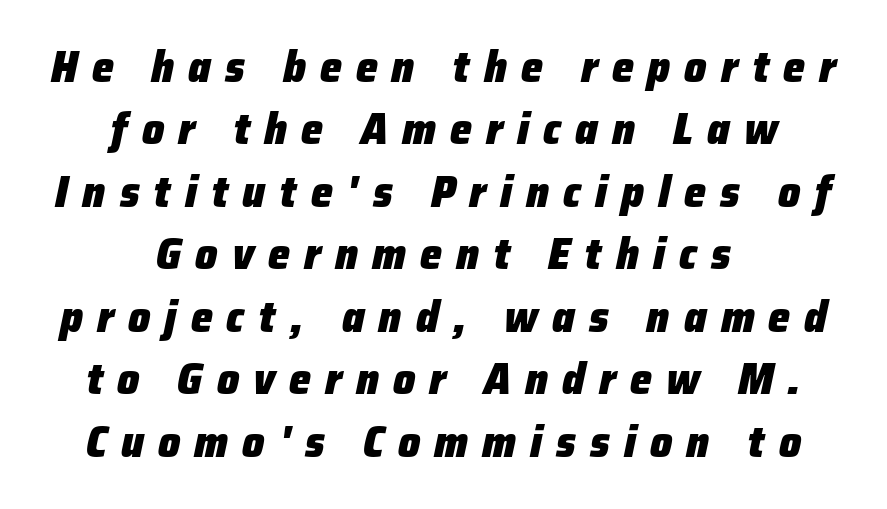
Is the block centered? Yes — each line is placed symmetrically about the middle. Slant detected: the letters are inclined. In terms of leading, this rendering sits right in the middle. The passage shown is typed in a proportional face where columns would drift.
